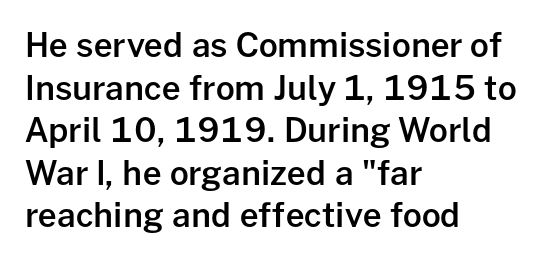
{"serif": "no", "italic": "no", "bold": "semi", "weight": "semibold", "width": "normal", "stroke_contrast": "low", "x_height": "medium", "monospaced": "no", "underline": "no", "align": "left", "line_spacing": "normal", "line_spacing_ratio": 1.29, "letter_spacing": "normal", "letter_spacing_em": 0.0, "glyph_px": 33}
